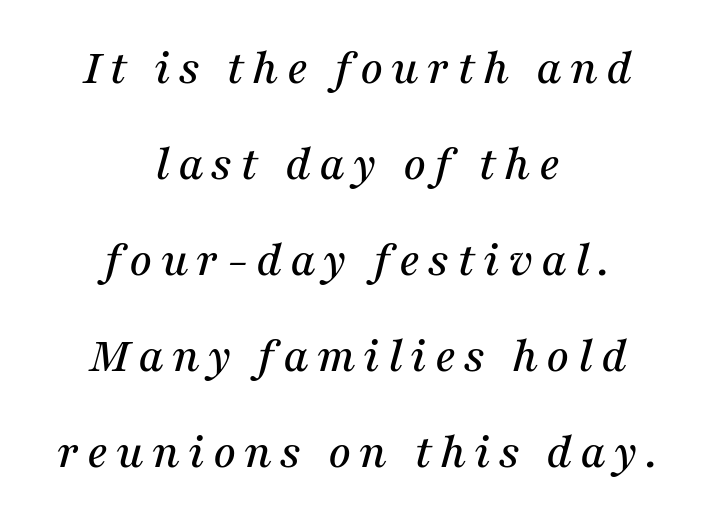
{"serif": "yes", "italic": "yes", "lean": "right", "slant_degrees": 16, "width": "normal", "stroke_contrast": "medium", "x_height": "medium", "monospaced": "no", "underline": "no", "align": "center", "line_spacing": "loose", "line_spacing_ratio": 1.92, "glyph_px": 50}
